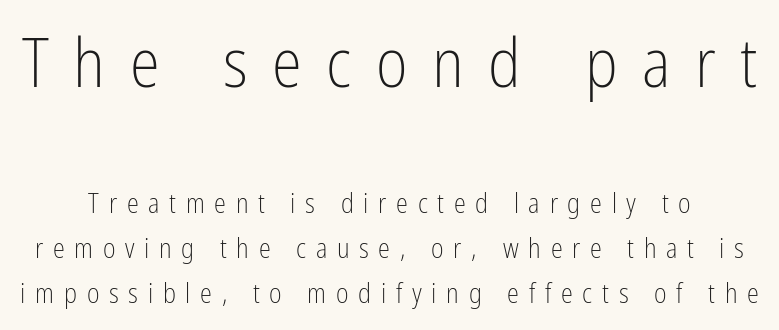
The passage shown has open, widely tracked lettering throughout. Bare-footed words on every line. This reads as an unemphasized weight, regular at the heaviest. Think of a printed novel: that variable character pitch is what you see here. The initial chunk of copy outweighs the following chunk in type size.
